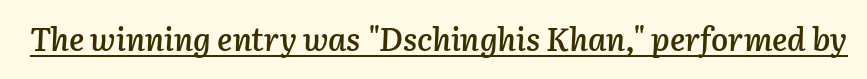
The image shows 32 px semibold type, italic (leaning right); set normal letter spacing, underlined; low stroke contrast and a medium x-height.
